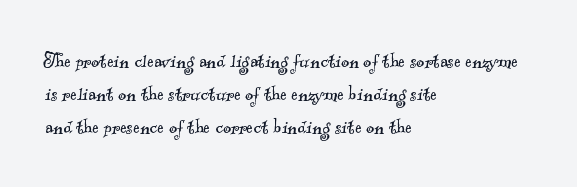
The image shows 24 px text type; set left-aligned, normal line spacing (1.38x), normal letter spacing, not underlined.
